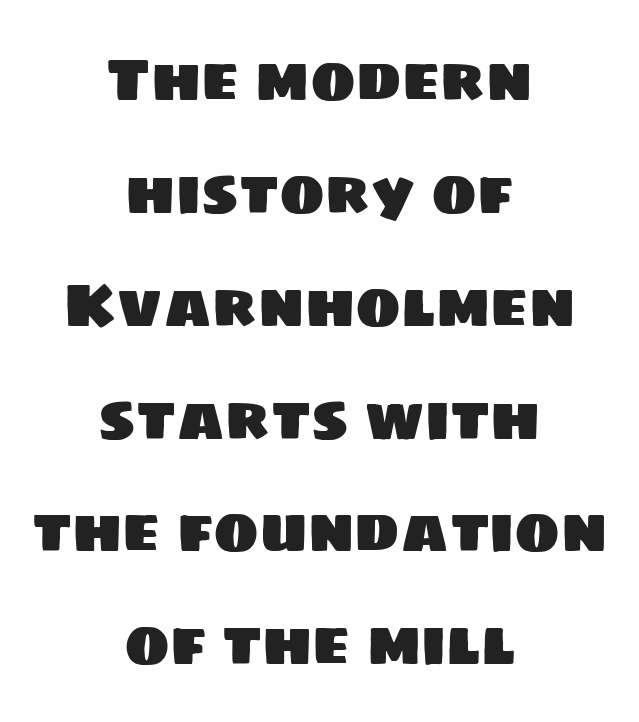
Q: Is the typeface a serif or a sans-serif typeface? A: Sans-serif.
Q: Is the text underlined? A: No.
Q: How is the paragraph aligned? A: Centered.
Q: Is the spacing between letters normal or unusually wide? A: Normal.
Q: Width (condensed, normal, or wide)? A: Normal.
Q: Stroke contrast? A: Low.
Q: x-height? A: Large.
Q: Monospaced? A: No.
